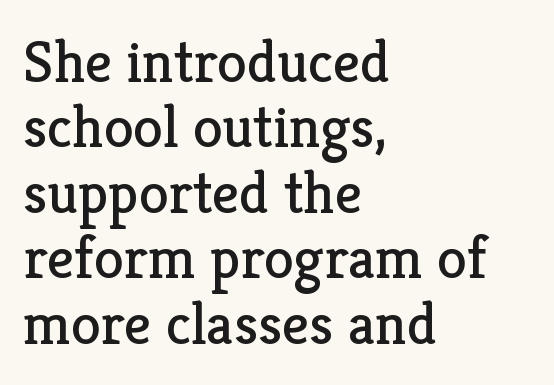
{"serif": "yes", "italic": "no", "bold": "no", "weight": "regular", "width": "normal", "stroke_contrast": "low", "x_height": "medium", "monospaced": "no", "underline": "no", "align": "left", "line_spacing": "tight", "line_spacing_ratio": 1.09, "letter_spacing": "normal", "letter_spacing_em": 0.0, "glyph_px": 60}
